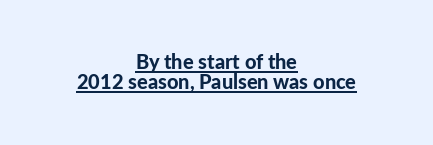
Q: Is the text bold? A: Yes.
Q: Is the text italic (slanted)? A: No, it is upright.
Q: Is the text underlined? A: Yes.
Q: How is the paragraph aligned? A: Centered.
Q: Is the spacing between letters normal or unusually wide? A: Normal.
Q: Is the spacing between lines tight, normal or loose? A: Tight.
